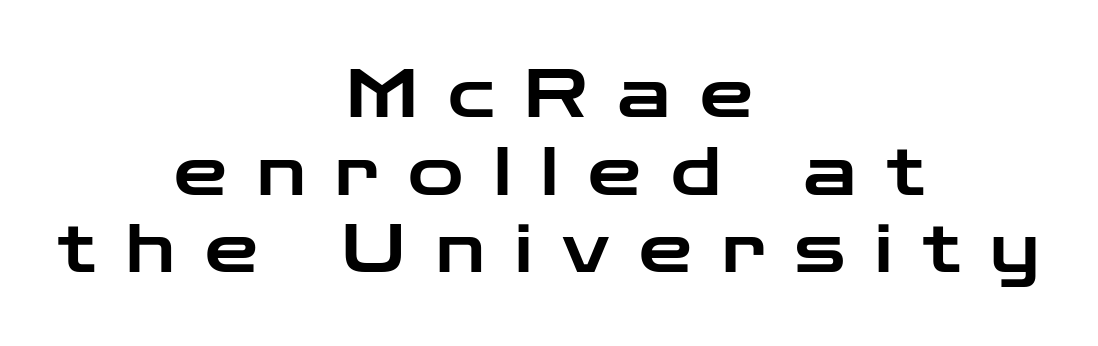
{"serif": "no", "italic": "no", "width": "wide", "stroke_contrast": "low", "x_height": "medium", "monospaced": "no", "underline": "no", "align": "center", "line_spacing_ratio": 1.16, "letter_spacing": "wide", "letter_spacing_em": 0.45, "glyph_px": 67}
